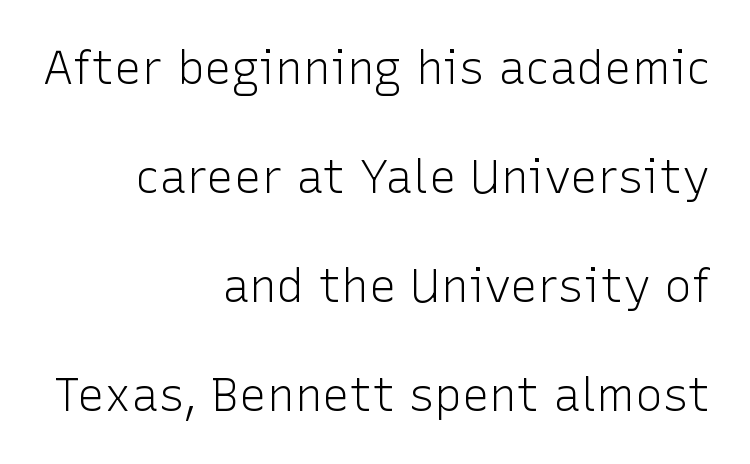
The image shows 46 px light sans-serif type, upright; set right-aligned, loose line spacing (2.37x), normal letter spacing, not underlined; low stroke contrast and a medium x-height.
